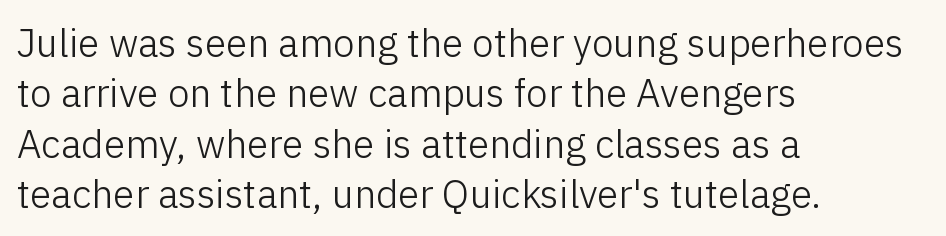
{"serif": "no", "italic": "no", "bold": "no", "weight": "light", "width": "normal", "stroke_contrast": "low", "x_height": "medium", "monospaced": "no", "underline": "no", "align": "left", "line_spacing": "normal", "line_spacing_ratio": 1.29, "letter_spacing": "normal", "letter_spacing_em": 0.0, "glyph_px": 39}
